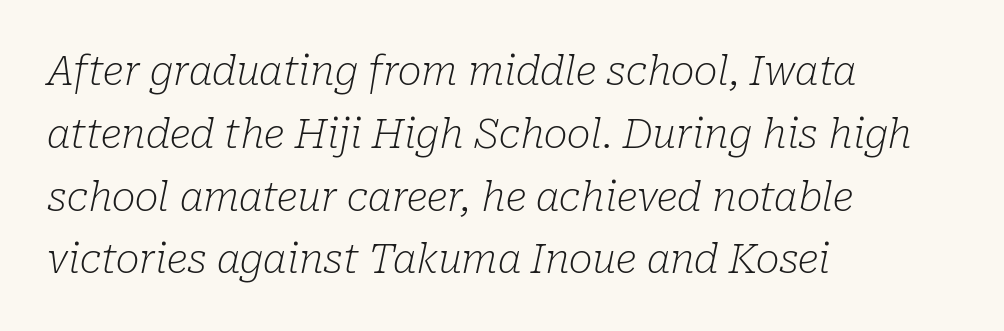
The image shows 40 px light serif type, italic (leaning right); set left-aligned, normal line spacing (1.57x), normal letter spacing, not underlined; low stroke contrast and a medium x-height.
